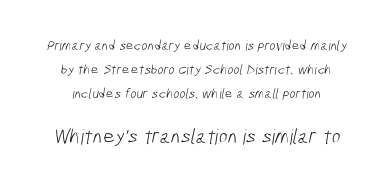
Evenly set lines give the paragraph a standard silhouette. The glyphs are unaccompanied by any horizontal stroke below them. The emphasis by scale lands on block number two, below. Compared with a typical body face, this is equally light or lighter still. This rendering leaves character spacing at its baseline value.
